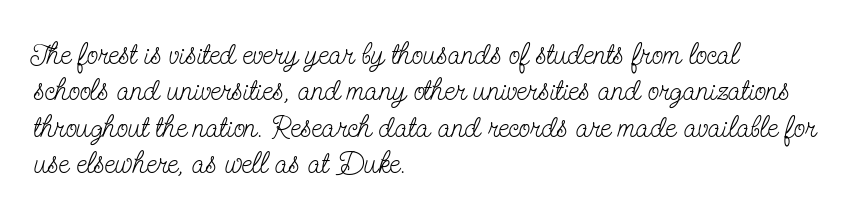
The image shows 30 px light, condensed serif type; set left-aligned, line spacing 1.21x, normal letter spacing, not underlined; low stroke contrast and a small x-height.
